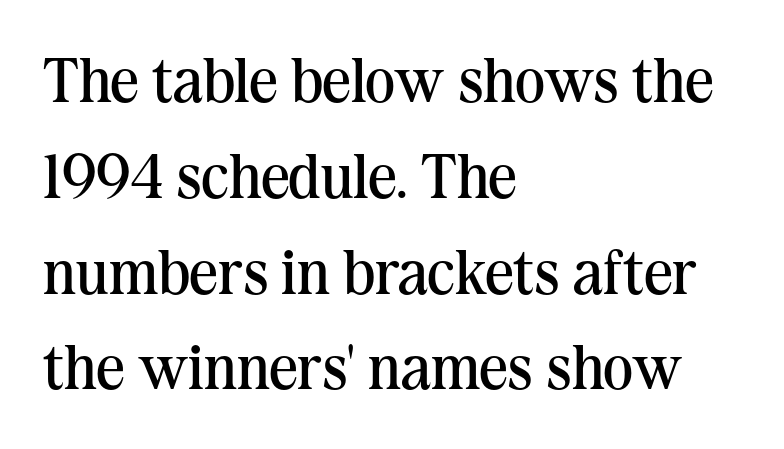
Q: Is the text bold? A: No.
Q: Is the text italic (slanted)? A: No, it is upright.
Q: Is the typeface a serif or a sans-serif typeface? A: Serif.
Q: Is the text underlined? A: No.
Q: How is the paragraph aligned? A: Left-aligned.
Q: Is the spacing between letters normal or unusually wide? A: Normal.
Q: Is the spacing between lines tight, normal or loose? A: Normal.
Q: Width (condensed, normal, or wide)? A: Normal.
Q: Stroke contrast? A: Medium.
Q: x-height? A: Medium.
Q: Monospaced? A: No.
